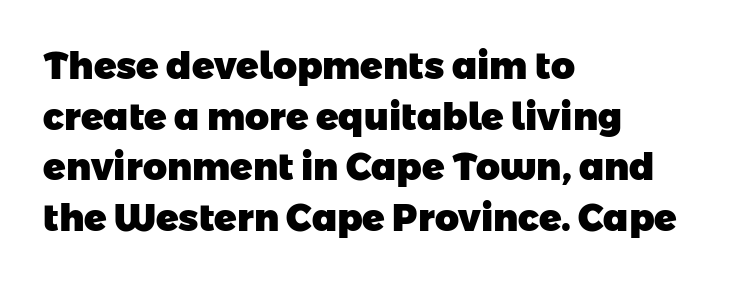
Typographic density is high because the face is bold. The type family on display is of the sans-serif kind. The face used here is proportionally spaced, like ordinary book or web type. These lines stack with their left ends in a neat column. Whoever set this chose a conventional vertical rhythm.
